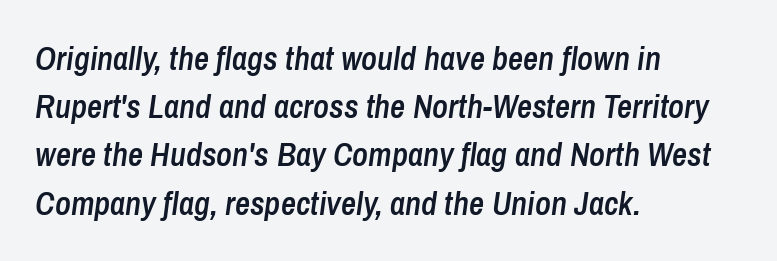
Q: Is the text bold? A: Semi-bold.
Q: Is the text italic (slanted)? A: Yes, it leans right by about 8 degrees.
Q: Is the text underlined? A: No.
Q: How is the paragraph aligned? A: Left-aligned.
Q: Is the spacing between letters normal or unusually wide? A: Normal.
Q: Is the spacing between lines tight, normal or loose? A: Normal.
Q: Width (condensed, normal, or wide)? A: Condensed.
Q: Stroke contrast? A: Low.
Q: x-height? A: Medium.
Q: Monospaced? A: No.
